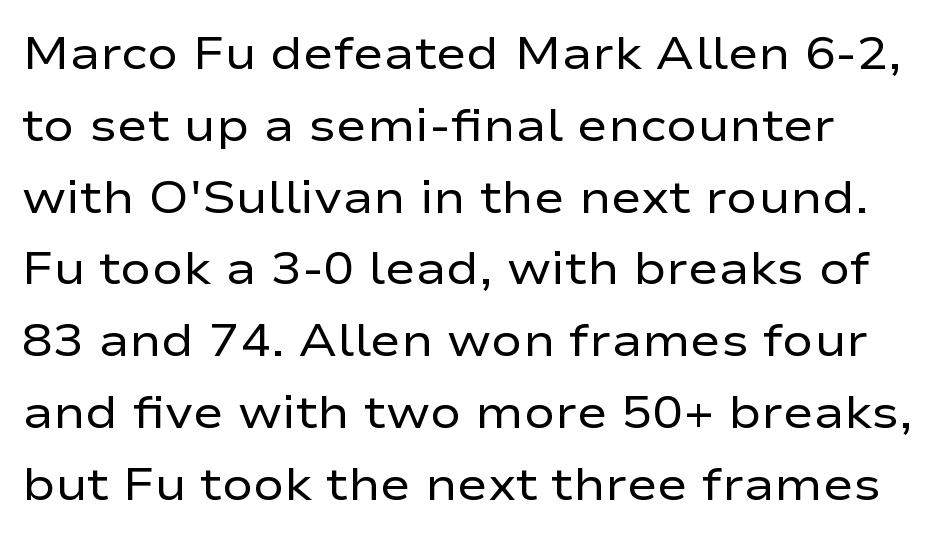
The image shows 46 px regular-weight, wide sans-serif type, upright; set normal line spacing (1.56x), normal letter spacing, not underlined; low stroke contrast and a medium x-height.
